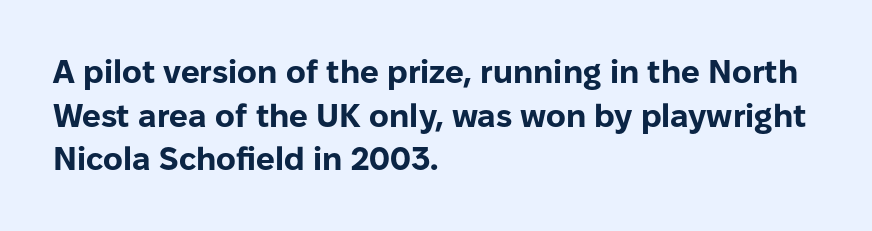
Q: Is the text bold? A: Yes.
Q: Is the text italic (slanted)? A: No, it is upright.
Q: Is the typeface a serif or a sans-serif typeface? A: Sans-serif.
Q: Is the text underlined? A: No.
Q: How is the paragraph aligned? A: Left-aligned.
Q: Is the spacing between letters normal or unusually wide? A: Normal.
Q: Is the spacing between lines tight, normal or loose? A: Normal.
Q: Width (condensed, normal, or wide)? A: Normal.
Q: Stroke contrast? A: Low.
Q: x-height? A: Medium.
Q: Monospaced? A: No.
